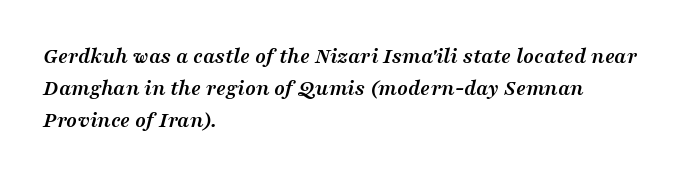
Compared with a centered layout, this one pins lines to the left instead. Nobody drew a line under any word here. The leading is moderate, giving the passage an even texture. Posture: slanted. A dark, heavy texture on the line: the type is bold. Look at the tracking — it's just the regular setting, nothing added.
